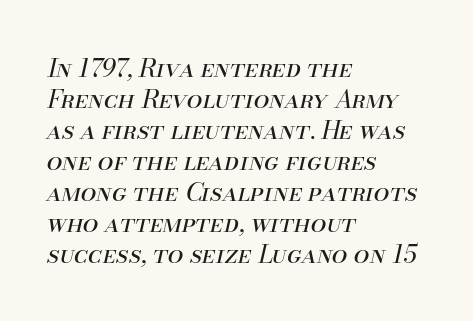
The image shows 25 px text type, italic (leaning right); set left-aligned, line spacing 1.24x, normal letter spacing, not underlined.
